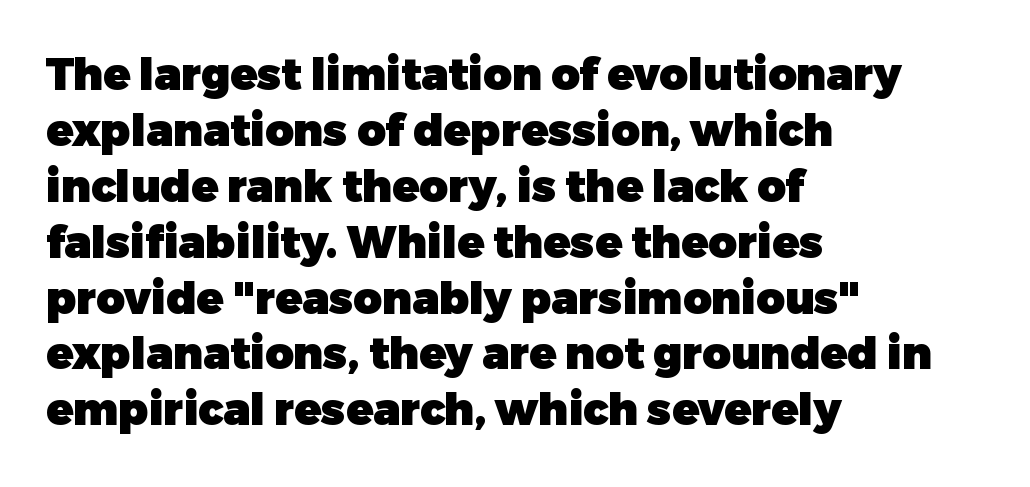
Q: Is the text bold? A: Yes.
Q: Is the text italic (slanted)? A: No, it is upright.
Q: Is the typeface a serif or a sans-serif typeface? A: Sans-serif.
Q: Is the text underlined? A: No.
Q: How is the paragraph aligned? A: Left-aligned.
Q: Is the spacing between letters normal or unusually wide? A: Normal.
Q: Is the spacing between lines tight, normal or loose? A: Normal.
Q: Width (condensed, normal, or wide)? A: Normal.
Q: Stroke contrast? A: Low.
Q: x-height? A: Medium.
Q: Monospaced? A: No.
